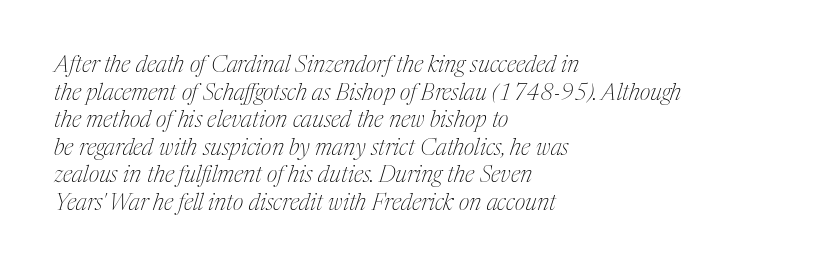
The lettering tilts uniformly, giving the passage an italic look. Stem width sits at or under what a default text font uses. The foot of each line stays bare and open. The passage is arranged the way most books set body copy — flush left. There is no visible air inserted between adjacent glyphs.
